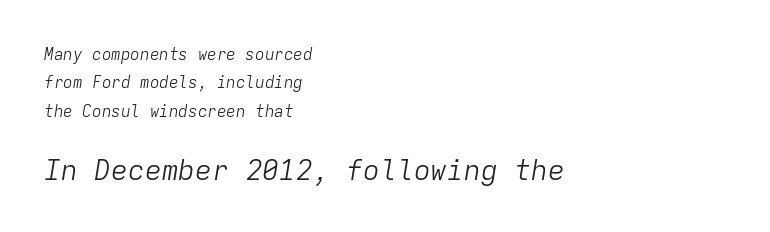
Plain, unruled lines of type. Counters stay open thanks to moderate or lighter strokes. Top chunk: small. Bottom chunk: large. Looking at the ascenders, they clearly lean. A classic flush-left, rag-right setting is used for this passage.
